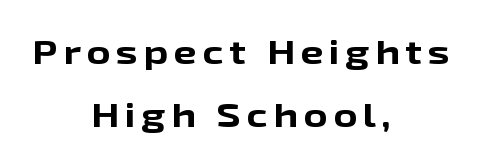
Does the copy run flush right? No — it is centered line by line. These lines stand farther apart than default settings would place them. Descenders are the only things crossing below the line. Posture: upright roman. The rendering uses a bold face; every stroke is thick and dark.
